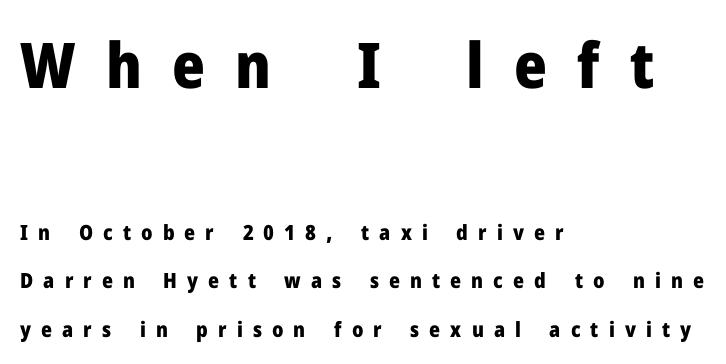
The image shows 63 px heavy sans-serif type, upright; set left-aligned, loose line spacing (2.32x), unusually wide letter spacing (+0.48 em), not underlined; the first (top) block is 3.0x larger; low stroke contrast and a medium x-height.
